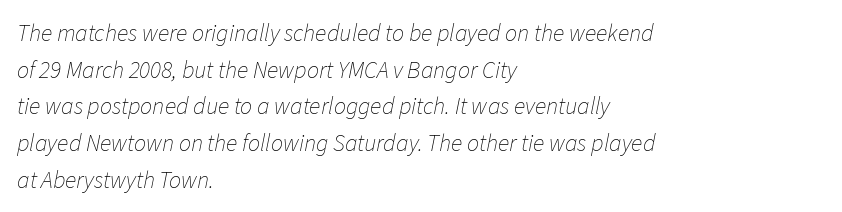
The text block is weighted toward the left margin, trailing off unevenly rightward. Honestly, there is no underline to notice here at all. The axis of the letterforms is tilted away from vertical. Heaviness? Minimal to ordinary, like unemphasized prose. You could call the tracking neutral — neither tight nor loose.
